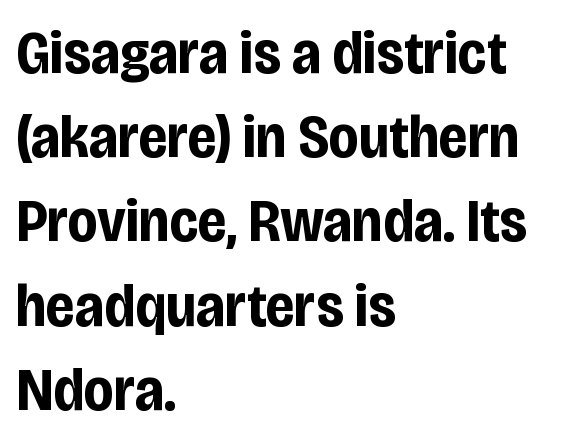
Q: Is the text bold? A: Yes.
Q: Is the text italic (slanted)? A: No, it is upright.
Q: Is the typeface a serif or a sans-serif typeface? A: Sans-serif.
Q: Is the text underlined? A: No.
Q: How is the paragraph aligned? A: Left-aligned.
Q: Is the spacing between letters normal or unusually wide? A: Normal.
Q: Is the spacing between lines tight, normal or loose? A: Normal.
Q: Width (condensed, normal, or wide)? A: Condensed.
Q: Stroke contrast? A: Low.
Q: x-height? A: Large.
Q: Monospaced? A: No.
